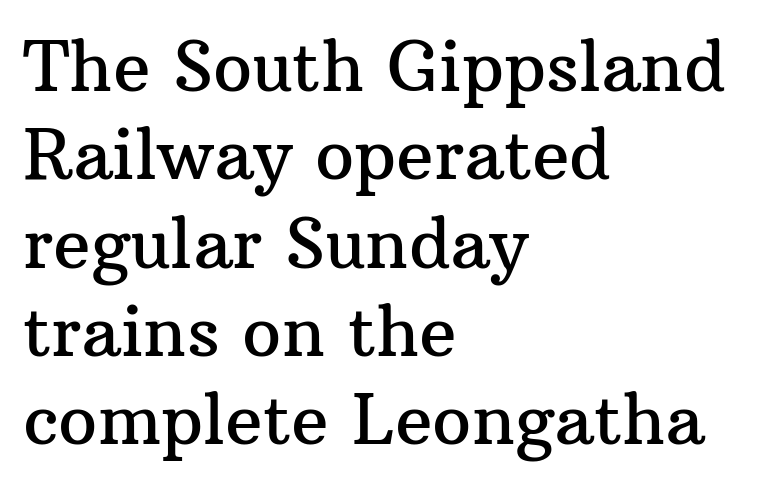
The letters advance in unequal steps, a hallmark of proportional type. The line-height multiplier appears to be the usual default. A serif font was chosen for this passage. Notice how the passage keeps a crisp vertical edge on the left only.
